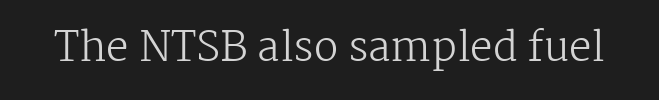
The image shows 40 px regular-weight serif type, upright; set normal letter spacing, not underlined; medium stroke contrast and a medium x-height.
